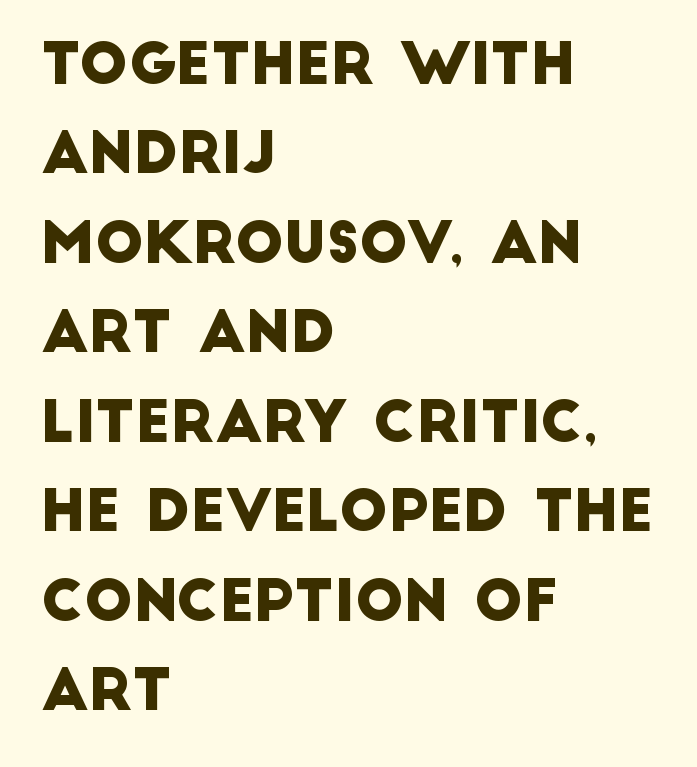
{"serif": "no", "width": "normal", "stroke_contrast": "low", "x_height": "large", "monospaced": "no", "underline": "no", "align": "left", "line_spacing": "normal", "line_spacing_ratio": 1.57, "letter_spacing": "normal", "letter_spacing_em": 0.0, "glyph_px": 57}
